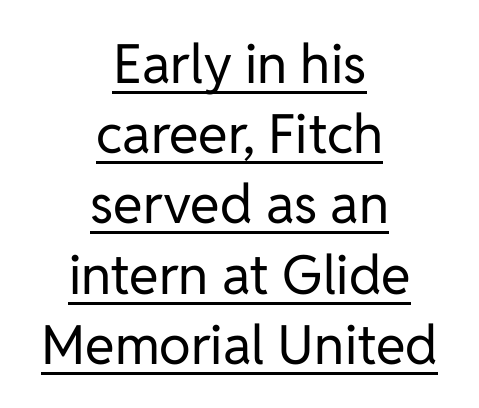
The rendered words wear a rule along their underside. Each word holds together tightly as a unit, with standard inter-letter gaps. Nope, no serifs anywhere on these letters. The paragraph shown floats in the horizontal middle. Is the stroke heavy? The answer is a plain regular-or-lighter.
